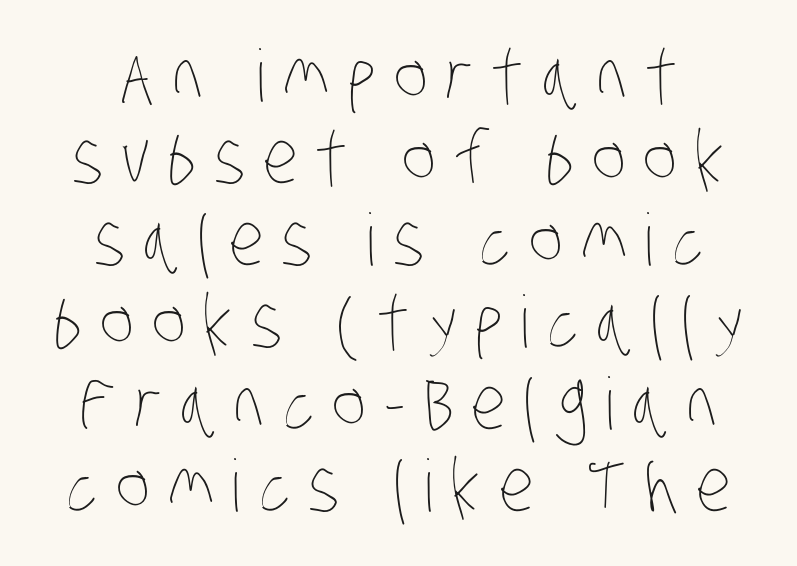
{"bold": "no", "weight": "thin", "width": "condensed", "stroke_contrast": "low", "x_height": "large", "monospaced": "no", "underline": "no", "line_spacing": "tight", "line_spacing_ratio": 1.14, "letter_spacing": "wide", "letter_spacing_em": 0.25, "glyph_px": 72}
